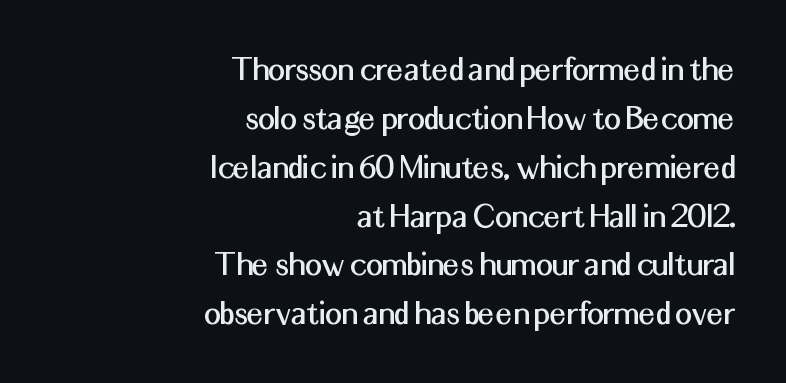
{"serif": "no", "italic": "no", "width": "normal", "stroke_contrast": "medium", "x_height": "medium", "monospaced": "no", "underline": "no", "align": "right", "line_spacing": "normal", "line_spacing_ratio": 1.32, "letter_spacing": "normal", "letter_spacing_em": 0.0, "glyph_px": 37}
